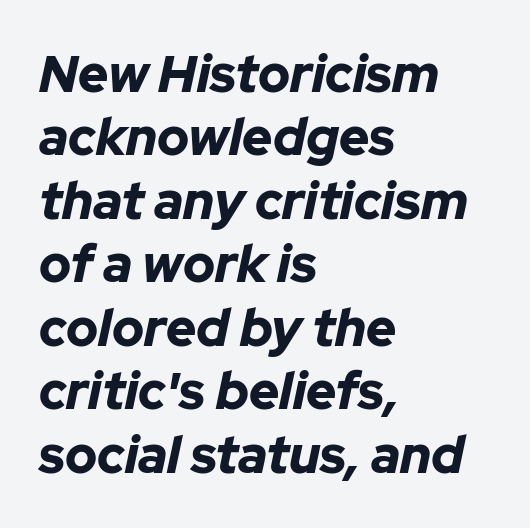
{"italic": "yes", "lean": "right", "slant_degrees": 12, "bold": "yes", "weight": "bold", "width": "normal", "stroke_contrast": "low", "x_height": "medium", "monospaced": "no", "underline": "no", "align": "left", "line_spacing_ratio": 1.22, "letter_spacing": "normal", "letter_spacing_em": 0.0, "glyph_px": 52}
